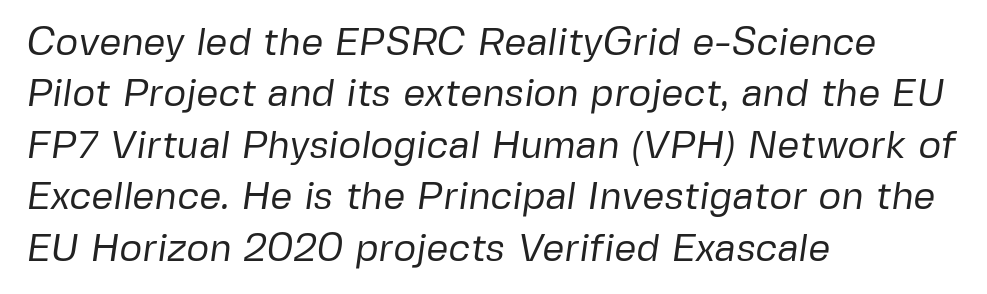
The image shows 39 px regular-weight sans-serif type; set left-aligned, normal line spacing (1.32x), normal letter spacing, not underlined; low stroke contrast and a medium x-height.
